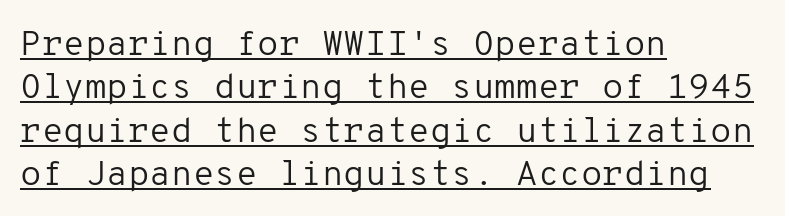
Q: Is the text bold? A: No.
Q: Is the text italic (slanted)? A: No, it is upright.
Q: Is the typeface a serif or a sans-serif typeface? A: Sans-serif.
Q: Is the text underlined? A: Yes.
Q: How is the paragraph aligned? A: Left-aligned.
Q: Is the spacing between letters normal or unusually wide? A: Normal.
Q: Width (condensed, normal, or wide)? A: Normal.
Q: Stroke contrast? A: Low.
Q: x-height? A: Medium.
Q: Monospaced? A: Yes.
